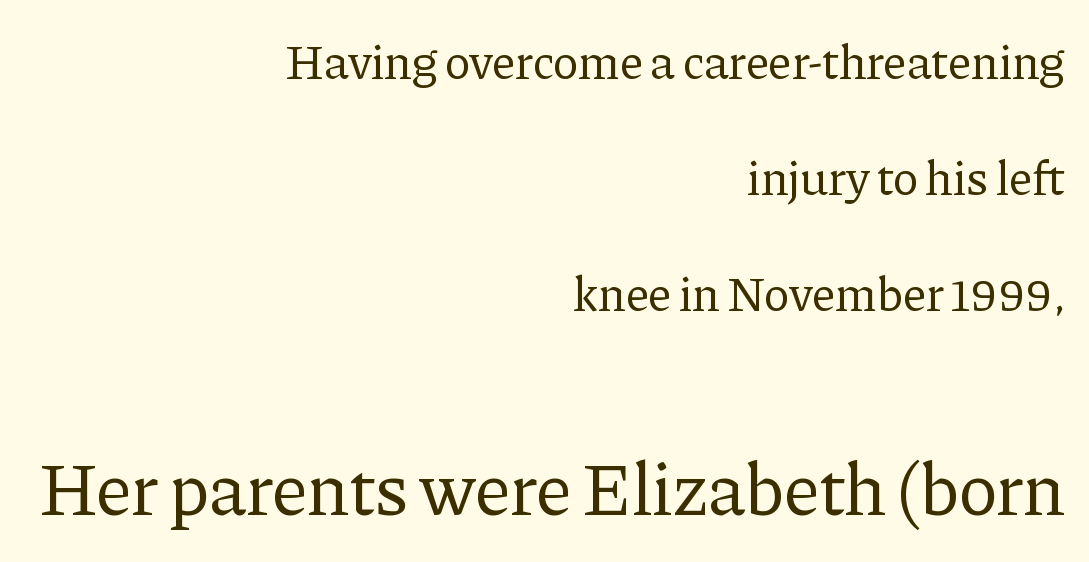
Plain, unruled lines of type. Examine the stroke ends and you'll spot serifs. A typesetter would call this proportional, since set widths differ per character. The lettering stays uniformly vertical, giving the passage a roman look. Visually, the bottom section dominates because its glyphs are scaled up. Right-aligned paragraph, ragged on the left.
